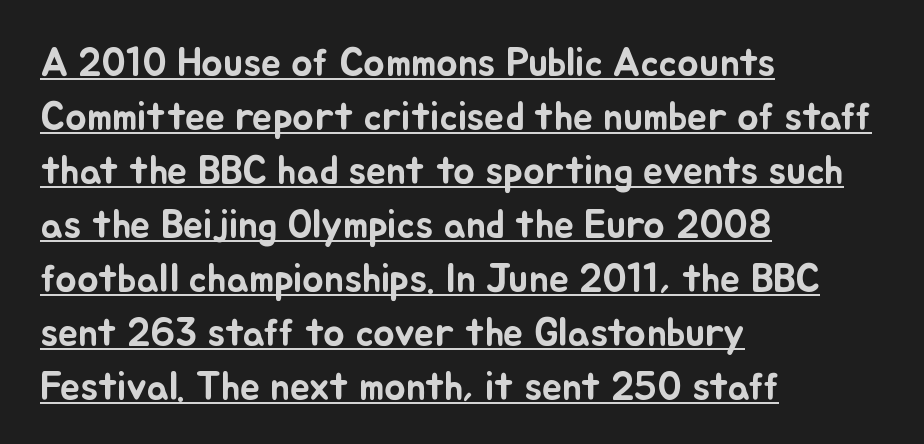
Q: Is the text italic (slanted)? A: No, it is upright.
Q: Is the text underlined? A: Yes.
Q: How is the paragraph aligned? A: Left-aligned.
Q: Is the spacing between letters normal or unusually wide? A: Normal.
Q: Is the spacing between lines tight, normal or loose? A: Normal.
Q: Width (condensed, normal, or wide)? A: Normal.
Q: Stroke contrast? A: Low.
Q: x-height? A: Small.
Q: Monospaced? A: No.
